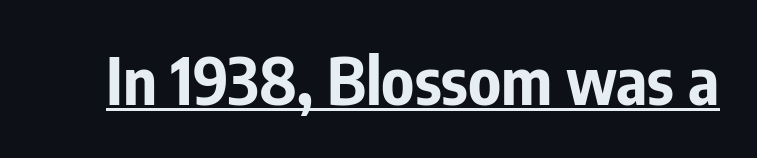
The image shows 65 px bold, condensed sans-serif type, upright; set normal letter spacing, underlined; low stroke contrast and a medium x-height.
